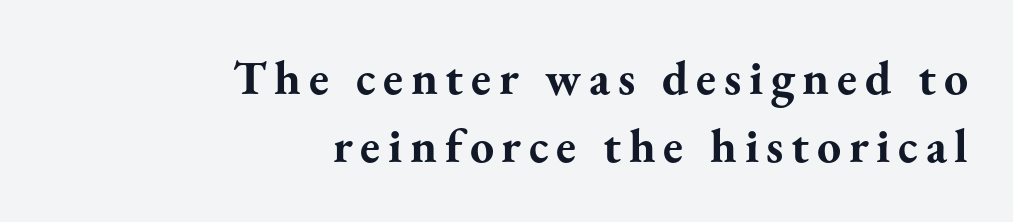
{"serif": "yes", "italic": "no", "bold": "yes", "weight": "bold", "width": "normal", "stroke_contrast": "medium", "x_height": "small", "monospaced": "no", "underline": "no", "align": "right", "line_spacing": "normal", "line_spacing_ratio": 1.41, "glyph_px": 48}
